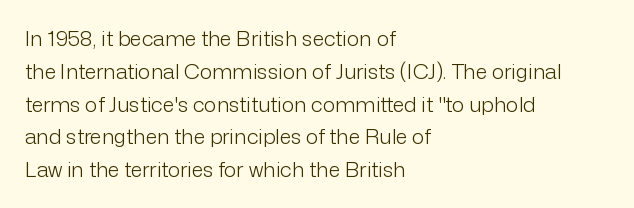
{"italic": "no", "bold": "no", "underline": "no", "align": "left", "line_spacing": "normal", "line_spacing_ratio": 1.56, "letter_spacing": "normal", "letter_spacing_em": 0.0, "glyph_px": 21}
